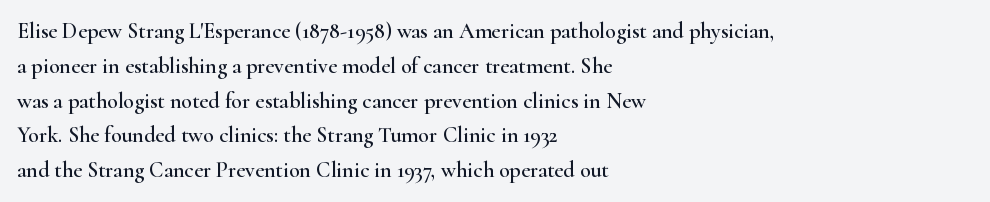
The image shows 22 px text type, upright; set left-aligned, normal line spacing (1.58x), normal letter spacing, not underlined.
